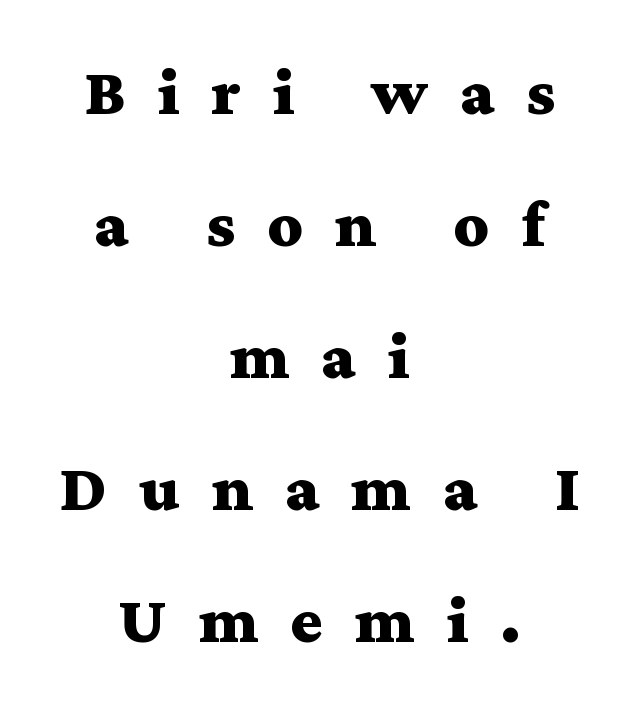
Q: Is the text bold? A: Yes.
Q: Is the text italic (slanted)? A: No, it is upright.
Q: Is the typeface a serif or a sans-serif typeface? A: Serif.
Q: Is the text underlined? A: No.
Q: How is the paragraph aligned? A: Centered.
Q: Is the spacing between letters normal or unusually wide? A: Unusually wide.
Q: Is the spacing between lines tight, normal or loose? A: Loose.
Q: Width (condensed, normal, or wide)? A: Wide.
Q: Stroke contrast? A: Medium.
Q: x-height? A: Medium.
Q: Monospaced? A: No.
